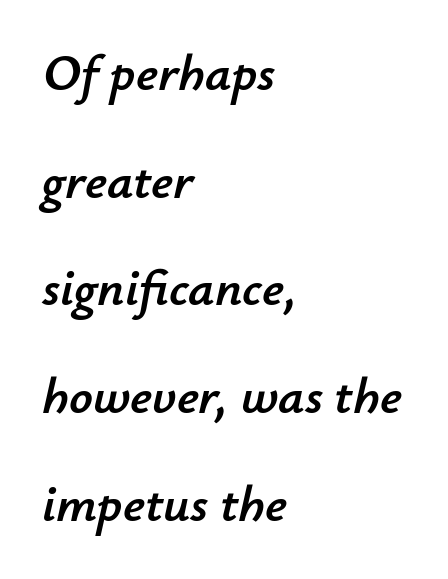
Q: Is the text italic (slanted)? A: Yes, it leans right by about 12 degrees.
Q: Is the text underlined? A: No.
Q: How is the paragraph aligned? A: Left-aligned.
Q: Is the spacing between letters normal or unusually wide? A: Normal.
Q: Is the spacing between lines tight, normal or loose? A: Loose.
Q: Width (condensed, normal, or wide)? A: Normal.
Q: Stroke contrast? A: Low.
Q: x-height? A: Small.
Q: Monospaced? A: No.
